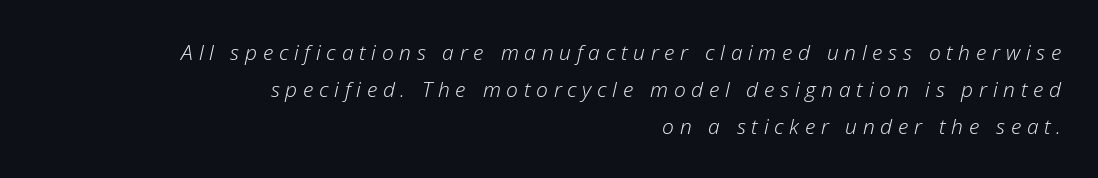
Q: Is the text bold? A: No.
Q: Is the text italic (slanted)? A: Yes, it leans right by about 12 degrees.
Q: Is the text underlined? A: No.
Q: How is the paragraph aligned? A: Right-aligned.
Q: Is the spacing between letters normal or unusually wide? A: Unusually wide.
